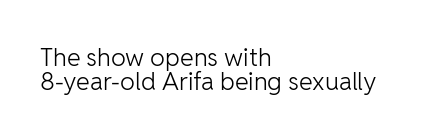
{"italic": "no", "bold": "no", "underline": "no", "align": "left", "line_spacing": "tight", "line_spacing_ratio": 0.97, "letter_spacing": "normal", "letter_spacing_em": 0.0, "glyph_px": 25}
